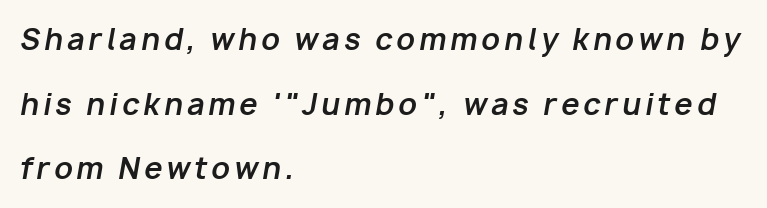
Q: Is the text bold? A: Yes.
Q: Is the text italic (slanted)? A: Yes, it leans right by about 10 degrees.
Q: Is the text underlined? A: No.
Q: How is the paragraph aligned? A: Left-aligned.
Q: Is the spacing between lines tight, normal or loose? A: Loose.
Q: Width (condensed, normal, or wide)? A: Normal.
Q: Stroke contrast? A: Low.
Q: x-height? A: Medium.
Q: Monospaced? A: No.
